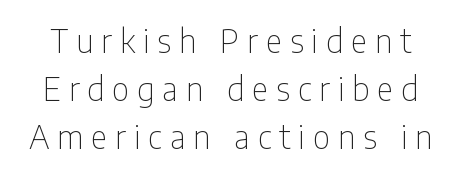
{"serif": "no", "italic": "no", "bold": "no", "weight": "thin", "width": "condensed", "stroke_contrast": "low", "x_height": "medium", "monospaced": "no", "underline": "no", "line_spacing": "normal", "line_spacing_ratio": 1.5, "letter_spacing": "wide", "letter_spacing_em": 0.25, "glyph_px": 32}
